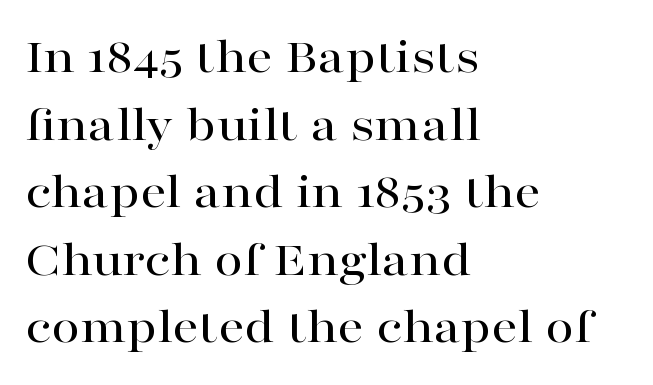
The image shows 52 px wide serif type, upright; set left-aligned, normal line spacing (1.3x), normal letter spacing, not underlined; high stroke contrast and a medium x-height.
